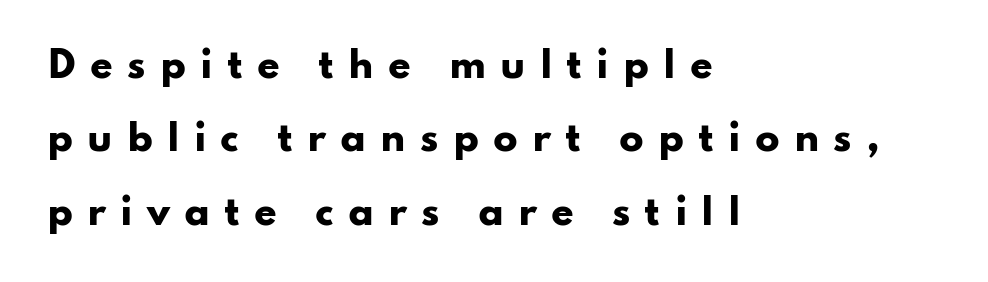
The passage shown is typed in a proportional face where columns would drift. You could only call the tracking loose — the letters float apart. The glyphs are unaccompanied by any horizontal stroke below them. The lines are spread far apart with generous leading.
